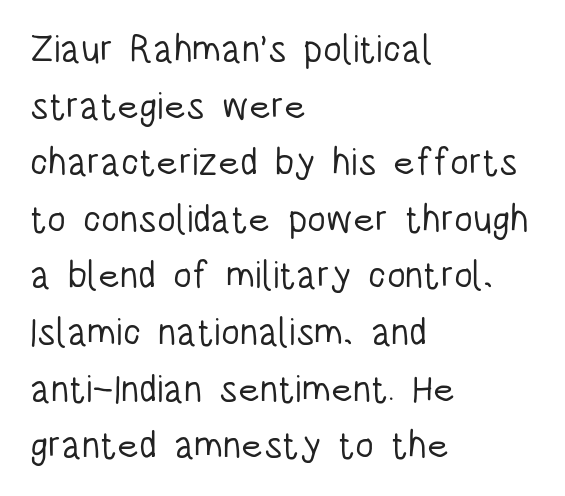
Line beginnings align vertically; line endings do not. The strip under each line holds only bare page. Honestly, the row spacing looks completely unremarkable. You can tell from the bare stems that sans-serif type was used. Ink coverage per letter is moderate at most. Students, note that the glyphs here touch the page at normal intervals.
